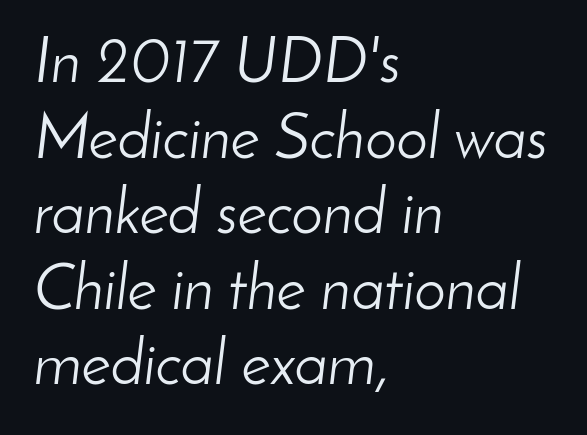
{"italic": "yes", "lean": "right", "slant_degrees": 8, "bold": "no", "weight": "light", "width": "normal", "stroke_contrast": "low", "x_height": "small", "monospaced": "no", "underline": "no", "align": "left", "line_spacing_ratio": 1.2, "letter_spacing": "normal", "letter_spacing_em": 0.0, "glyph_px": 63}
